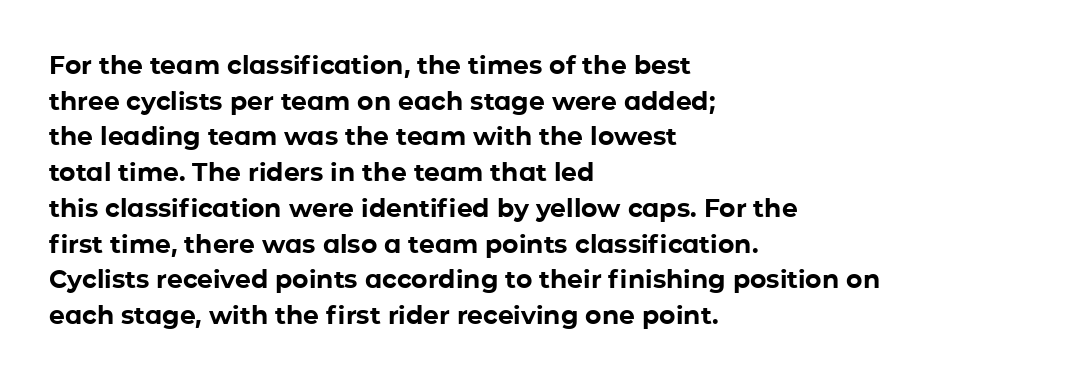
Q: Is the text bold? A: Yes.
Q: Is the text italic (slanted)? A: No, it is upright.
Q: Is the text underlined? A: No.
Q: How is the paragraph aligned? A: Left-aligned.
Q: Is the spacing between letters normal or unusually wide? A: Normal.
Q: Is the spacing between lines tight, normal or loose? A: Normal.
